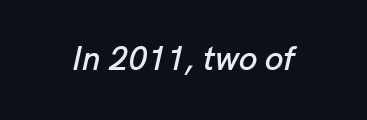
{"italic": "yes", "lean": "right", "slant_degrees": 13, "width": "normal", "stroke_contrast": "low", "x_height": "medium", "monospaced": "no", "underline": "no", "letter_spacing": "normal", "letter_spacing_em": 0.0, "glyph_px": 33}
